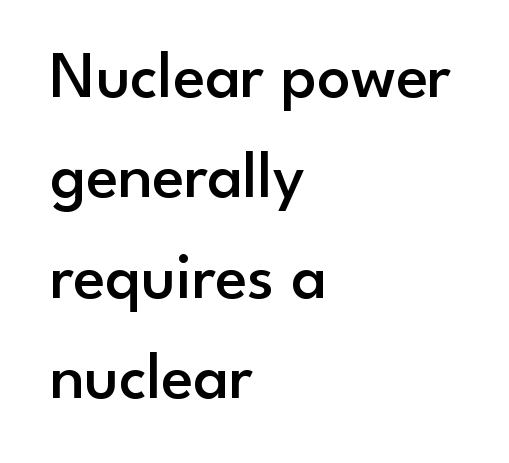
The image shows 66 px semibold sans-serif type, upright; set left-aligned, normal line spacing (1.52x), normal letter spacing, not underlined; low stroke contrast and a small x-height.
